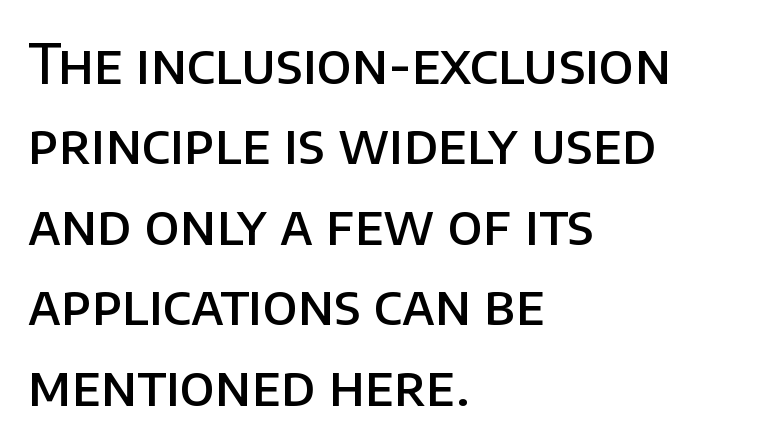
Short note: letters normally spaced. Where is the straight margin? On the left. It's the straight-up-and-down kind of type. Observe the absence of serifs on each vertical stroke in this sample. Is this a fixed-width face? No — the glyphs have proportional, varying widths.
